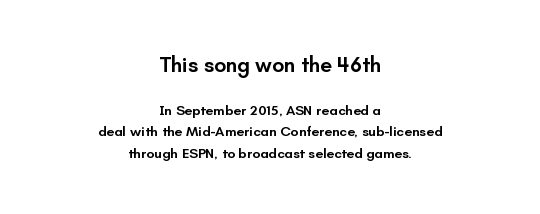
Typeset on center — no edge is straight. The vertical gap from one line to the next is medium. Weight: semibold (demi). Rule under the text: the space is simply empty.
